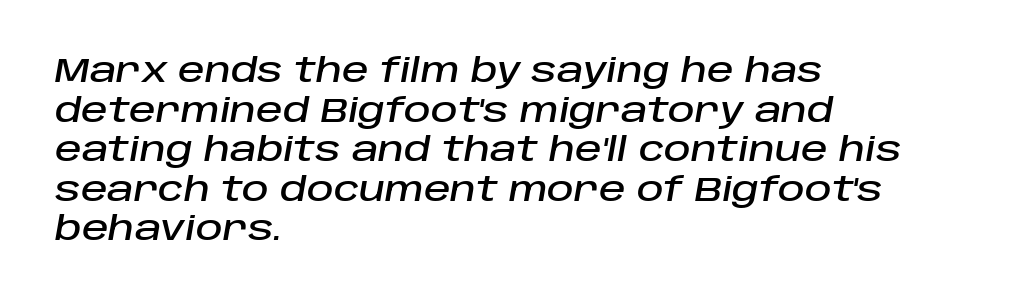
Lines of text with bare space underneath. Here the glyphs are tracked normally, forming tight word shapes. Style check: oblique. Each line starts at the same left margin while the right side varies.
